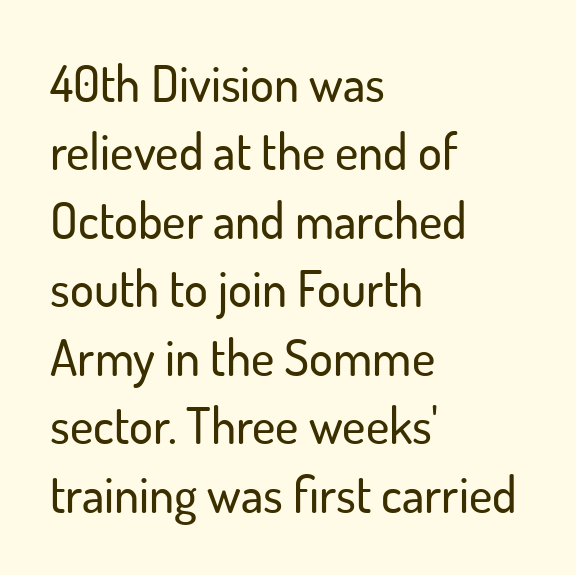
Leading: standard. Proportional: the letters do not fall into vertical columns. The type family on display is of the sans-serif kind. Every character sits straight up, as roman type does. Only glyphs here, with clear space below each row. The ragged edge is on the right, which tells us the setting is flush left.
